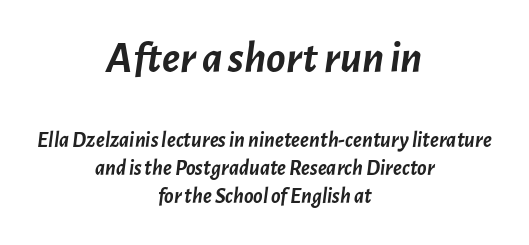
The image shows 45 px semibold type, italic (leaning right); set centered, normal line spacing (1.27x), normal letter spacing, not underlined; the first (top) block is 2.05x larger; low stroke contrast and a medium x-height.
